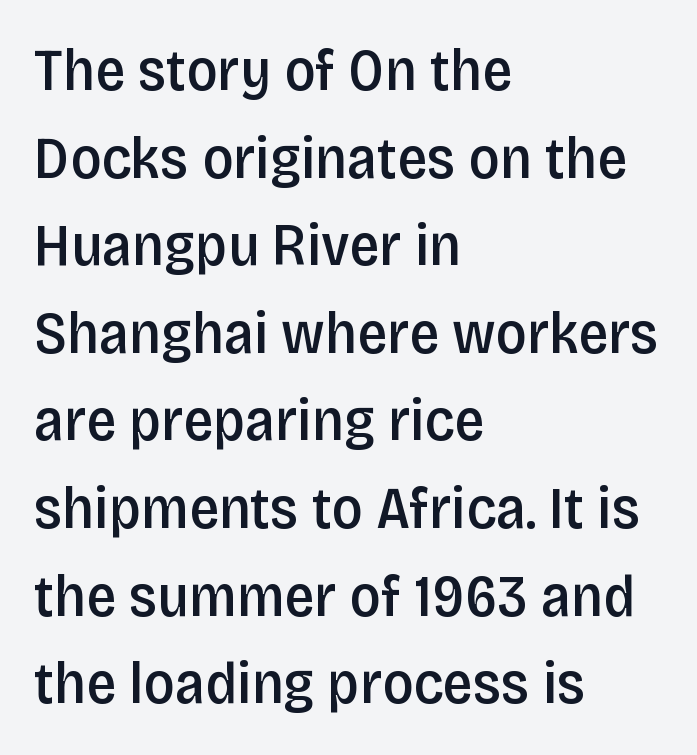
{"serif": "no", "italic": "no", "bold": "semi", "weight": "semibold", "width": "condensed", "stroke_contrast": "low", "x_height": "large", "monospaced": "no", "underline": "no", "align": "left", "line_spacing": "normal", "line_spacing_ratio": 1.46, "letter_spacing": "normal", "letter_spacing_em": 0.0, "glyph_px": 60}
